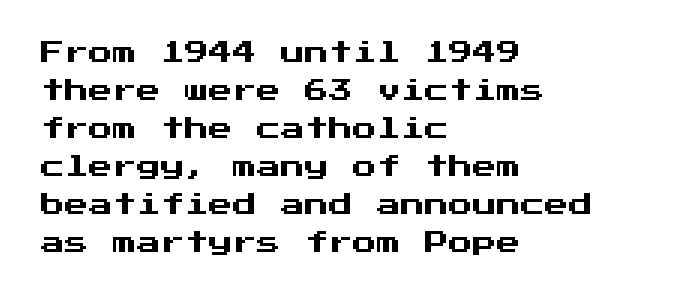
{"italic": "no", "underline": "no", "align": "left", "line_spacing": "normal", "line_spacing_ratio": 1.58, "letter_spacing": "normal", "letter_spacing_em": 0.0, "glyph_px": 24}
